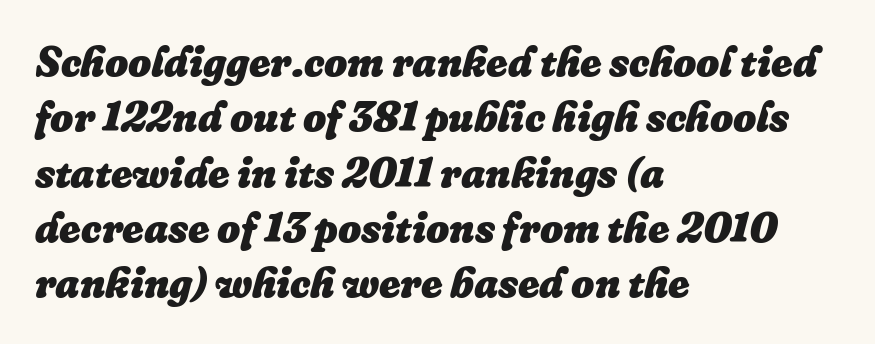
{"italic": "yes", "lean": "right", "slant_degrees": 16, "bold": "yes", "weight": "heavy", "width": "normal", "stroke_contrast": "low", "x_height": "medium", "monospaced": "no", "underline": "no", "align": "left", "line_spacing": "normal", "line_spacing_ratio": 1.35, "letter_spacing": "normal", "letter_spacing_em": 0.0, "glyph_px": 41}
